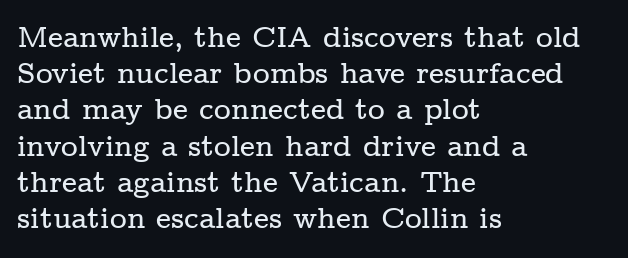
Q: Is the text italic (slanted)? A: No, it is upright.
Q: Is the typeface a serif or a sans-serif typeface? A: Serif.
Q: Is the text underlined? A: No.
Q: How is the paragraph aligned? A: Left-aligned.
Q: Is the spacing between letters normal or unusually wide? A: Normal.
Q: Is the spacing between lines tight, normal or loose? A: Normal.
Q: Width (condensed, normal, or wide)? A: Wide.
Q: Stroke contrast? A: Low.
Q: x-height? A: Medium.
Q: Monospaced? A: No.
